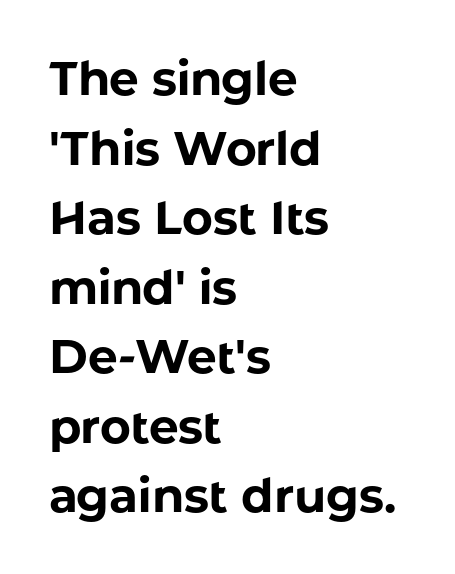
{"serif": "no", "italic": "no", "bold": "yes", "weight": "bold", "width": "normal", "stroke_contrast": "low", "x_height": "medium", "monospaced": "no", "underline": "no", "align": "left", "line_spacing": "normal", "line_spacing_ratio": 1.48, "letter_spacing": "normal", "letter_spacing_em": 0.0, "glyph_px": 47}
